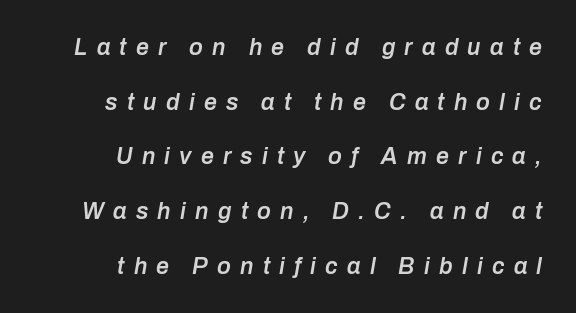
{"italic": "yes", "lean": "right", "slant_degrees": 10, "bold": "semi", "underline": "no", "align": "right", "line_spacing": "loose", "line_spacing_ratio": 2.38, "letter_spacing": "wide", "letter_spacing_em": 0.4, "glyph_px": 23}
